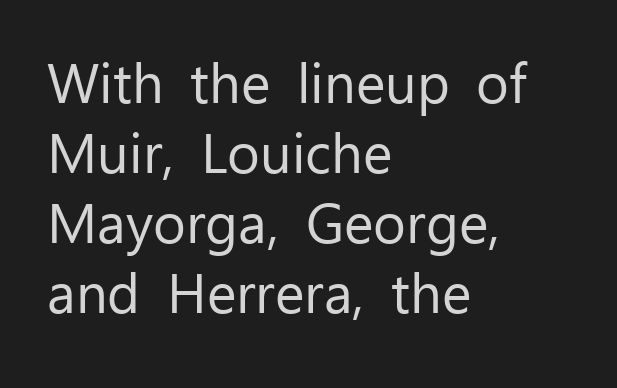
The image shows 56 px regular-weight sans-serif type, upright; set left-aligned, normal line spacing (1.25x), normal letter spacing, not underlined; low stroke contrast and a medium x-height.
